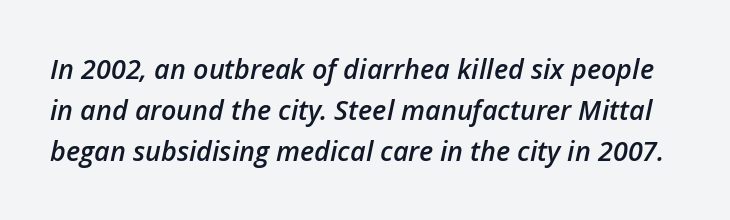
Q: Is the text bold? A: Semi-bold.
Q: Is the text italic (slanted)? A: Yes, it leans right by about 12 degrees.
Q: Is the text underlined? A: No.
Q: Is the spacing between letters normal or unusually wide? A: Normal.
Q: Is the spacing between lines tight, normal or loose? A: Normal.
